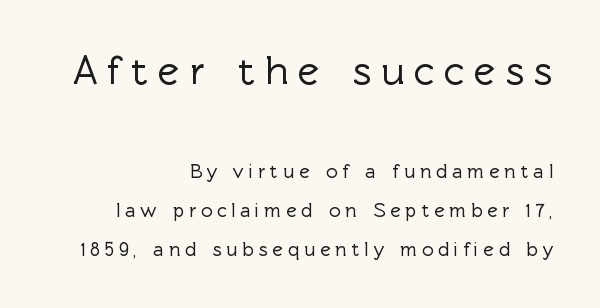
The first block has been scaled up relative to the second. This rendering uses right alignment, leaving the left contour irregular. The tracking jumps out immediately: characters are airy and widely separated. Looks like regular typesetting: each glyph gets only the width it needs. Is there much room between lines? Yes — plenty of vertical air separates them. Serif or sans? Sans — the stroke terminals are bare.
